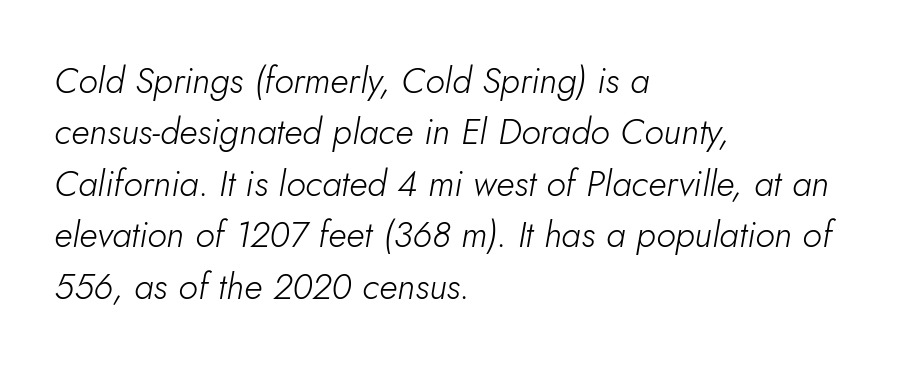
The image shows 36 px light type, italic (leaning right); set left-aligned, normal line spacing (1.43x), normal letter spacing, not underlined; low stroke contrast and a small x-height.
